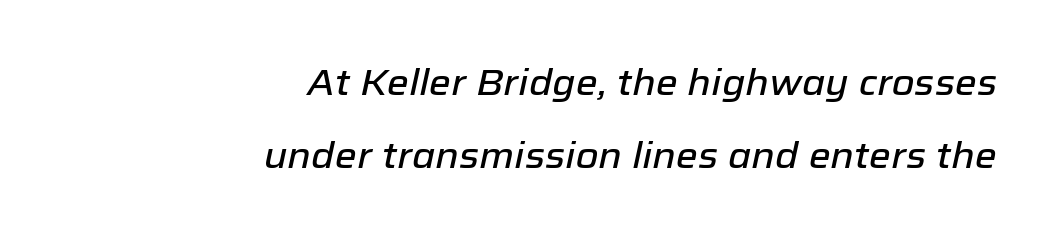
Here the designer chose a conventional face with non-uniform glyph widths. Which margin do the lines hug? The right one — the left edge is uneven. This rendering features lettering with no underline. Look at the tracking — it's just the regular setting, nothing added.
